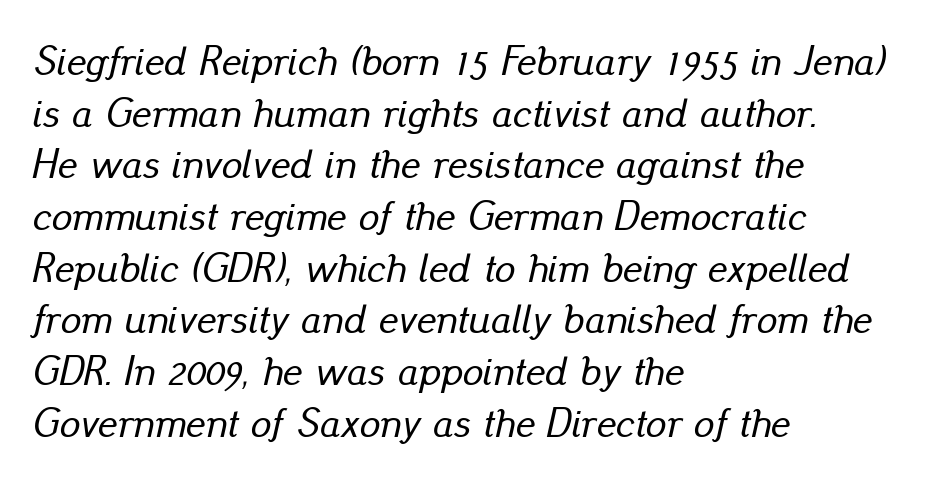
Q: Is the text italic (slanted)? A: Yes, it leans right by about 13 degrees.
Q: Is the text underlined? A: No.
Q: How is the paragraph aligned? A: Left-aligned.
Q: Is the spacing between letters normal or unusually wide? A: Normal.
Q: Is the spacing between lines tight, normal or loose? A: Normal.
Q: Width (condensed, normal, or wide)? A: Normal.
Q: Stroke contrast? A: Low.
Q: x-height? A: Small.
Q: Monospaced? A: No.
